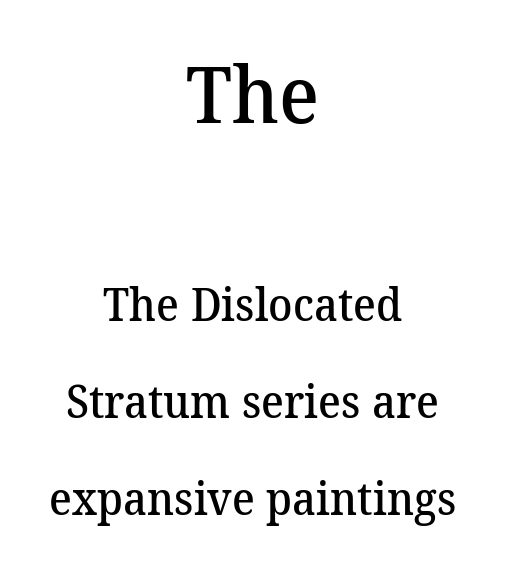
The image shows 79 px semibold serif type; set centered, loose line spacing (2.16x), normal letter spacing, not underlined; the first (top) block is 1.76x larger; medium stroke contrast and a medium x-height.
